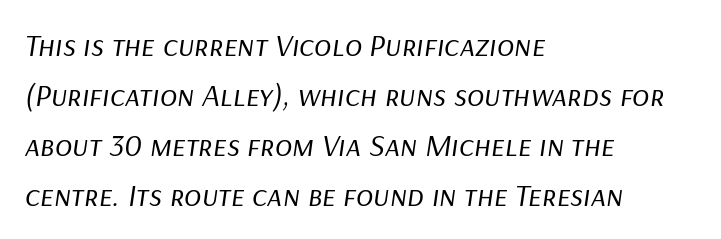
The image shows 32 px regular-weight type, italic (leaning right); set left-aligned, normal line spacing (1.56x), normal letter spacing, not underlined; low stroke contrast and a medium x-height.
